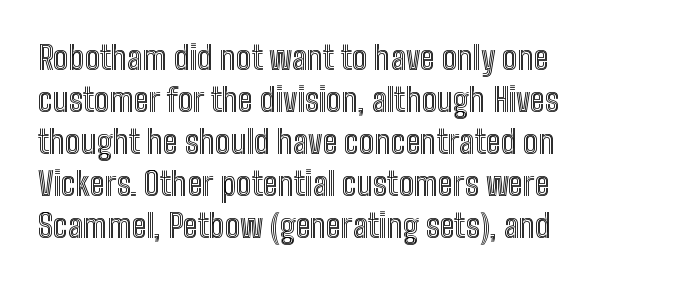
The vertical gap from one line to the next is medium. You could not count columns in this text — the font is proportionally spaced. Caption: multi-line text, flush left, ragged right. Does extra space separate the letters? No, they use regular spacing. Check under the words: just untouched page. You can tell it's not italic because the verticals are truly vertical.
